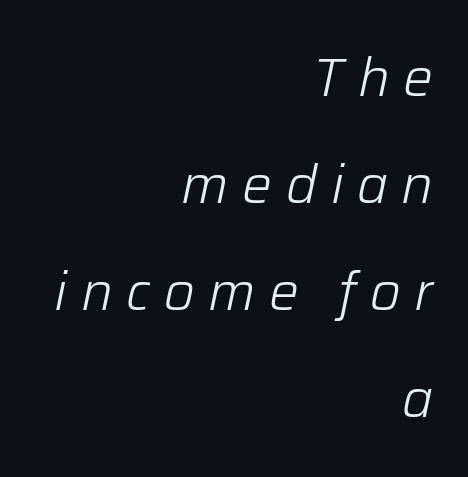
Q: Is the text bold? A: No.
Q: Is the text italic (slanted)? A: Yes, it leans right by about 12 degrees.
Q: Is the text underlined? A: No.
Q: How is the paragraph aligned? A: Right-aligned.
Q: Is the spacing between letters normal or unusually wide? A: Unusually wide.
Q: Is the spacing between lines tight, normal or loose? A: Loose.
Q: Width (condensed, normal, or wide)? A: Normal.
Q: Stroke contrast? A: Low.
Q: x-height? A: Medium.
Q: Monospaced? A: No.
